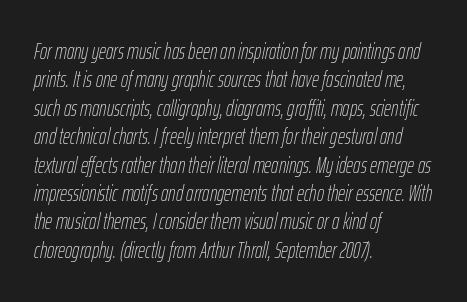
{"italic": "yes", "lean": "right", "slant_degrees": 12, "bold": "no", "underline": "no", "align": "left", "line_spacing": "normal", "line_spacing_ratio": 1.29, "letter_spacing": "normal", "letter_spacing_em": 0.0, "glyph_px": 22}
